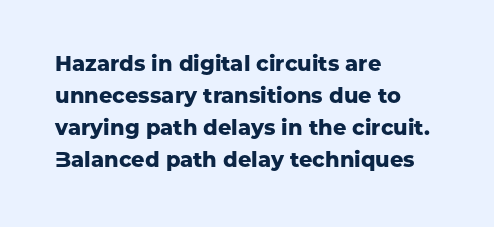
{"italic": "no", "bold": "yes", "underline": "no", "align": "left", "line_spacing": "normal", "line_spacing_ratio": 1.52, "letter_spacing": "normal", "letter_spacing_em": 0.0, "glyph_px": 21}
